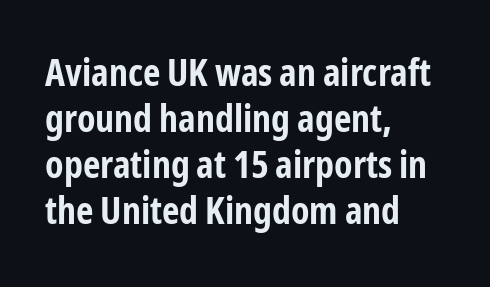
Honestly, there is no underline to notice here at all. This is sans-serif lettering, the kind often seen on screens and signage. The glyphs have the mass of a bold cut. The lettering stays uniformly vertical, giving the passage a roman look.
